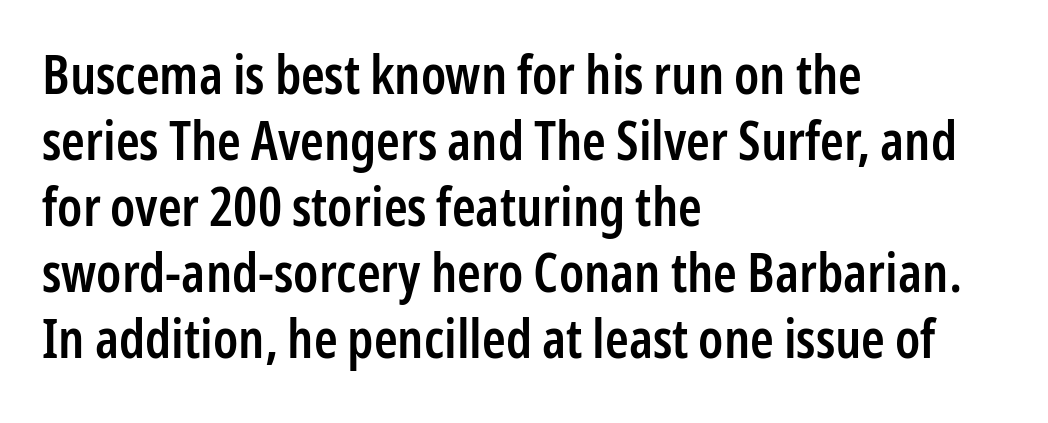
The image shows 54 px semibold, condensed sans-serif type, upright; set left-aligned, line spacing 1.22x, normal letter spacing, not underlined; low stroke contrast and a medium x-height.
